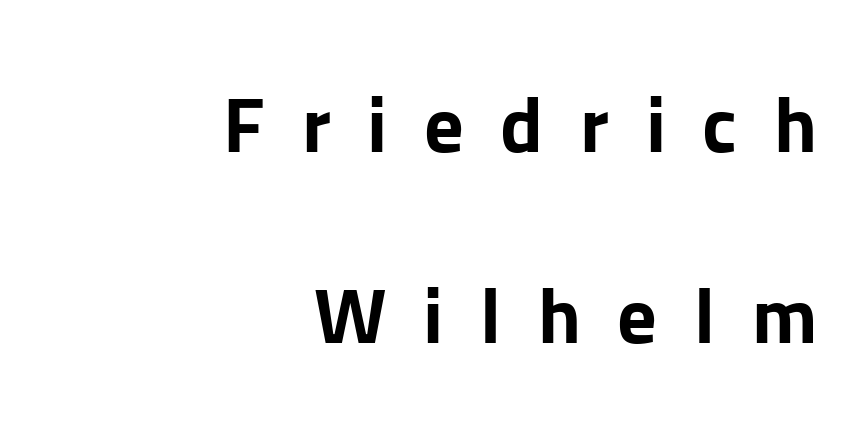
Q: Is the text bold? A: Yes.
Q: Is the text italic (slanted)? A: No, it is upright.
Q: Is the typeface a serif or a sans-serif typeface? A: Sans-serif.
Q: Is the text underlined? A: No.
Q: How is the paragraph aligned? A: Right-aligned.
Q: Is the spacing between letters normal or unusually wide? A: Unusually wide.
Q: Is the spacing between lines tight, normal or loose? A: Loose.
Q: Width (condensed, normal, or wide)? A: Normal.
Q: Stroke contrast? A: Low.
Q: x-height? A: Medium.
Q: Monospaced? A: No.
